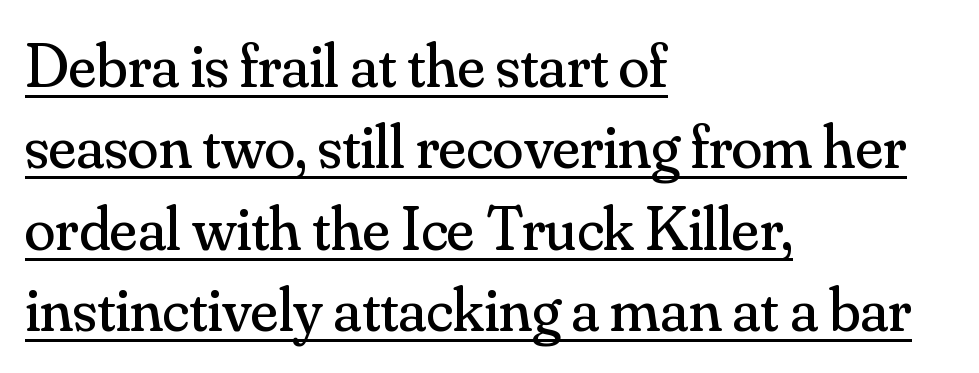
{"serif": "yes", "italic": "no", "bold": "no", "weight": "regular", "width": "normal", "stroke_contrast": "medium", "x_height": "small", "monospaced": "no", "underline": "yes", "align": "left", "line_spacing": "normal", "line_spacing_ratio": 1.29, "letter_spacing": "normal", "letter_spacing_em": 0.0, "glyph_px": 63}
